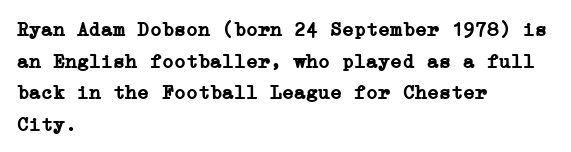
{"italic": "no", "bold": "yes", "underline": "no", "align": "left", "line_spacing": "normal", "line_spacing_ratio": 1.58, "letter_spacing": "normal", "letter_spacing_em": 0.0, "glyph_px": 20}
